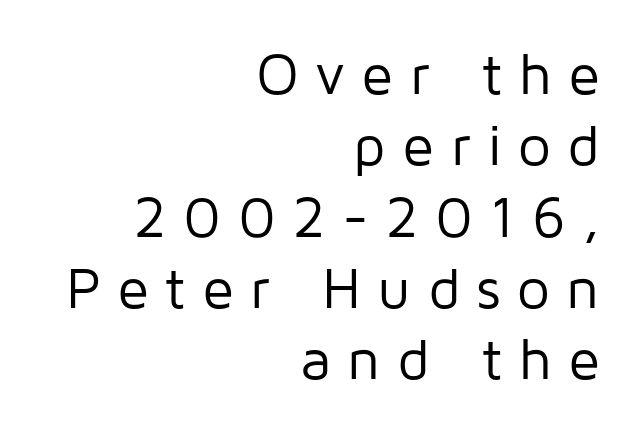
The image shows 58 px regular-weight sans-serif type, upright; set right-aligned, line spacing 1.23x, unusually wide letter spacing (+0.28 em), not underlined; low stroke contrast and a medium x-height.
